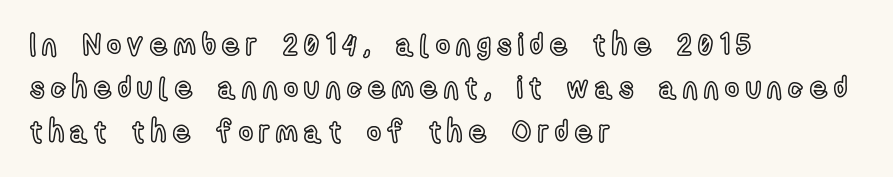
Here the designer chose a conventional face with non-uniform glyph widths. The typography opts for an upright posture over an oblique one. These lines stack with their left ends in a neat column. The glyphs are unaccompanied by any horizontal stroke below them.
